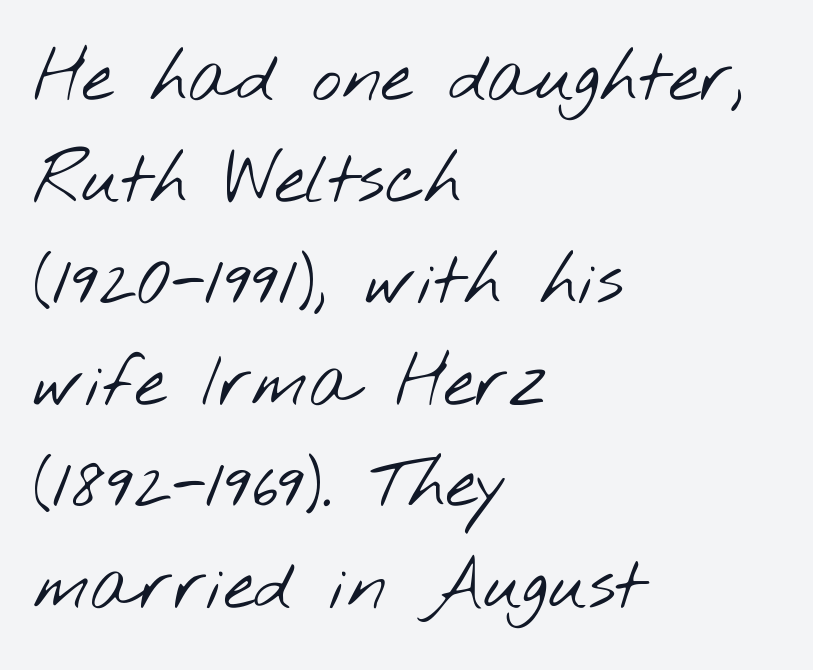
Q: Is the text bold? A: No.
Q: Is the typeface a serif or a sans-serif typeface? A: Sans-serif.
Q: Is the text underlined? A: No.
Q: How is the paragraph aligned? A: Left-aligned.
Q: Is the spacing between letters normal or unusually wide? A: Normal.
Q: Is the spacing between lines tight, normal or loose? A: Normal.
Q: Width (condensed, normal, or wide)? A: Wide.
Q: Stroke contrast? A: Low.
Q: x-height? A: Small.
Q: Monospaced? A: No.
